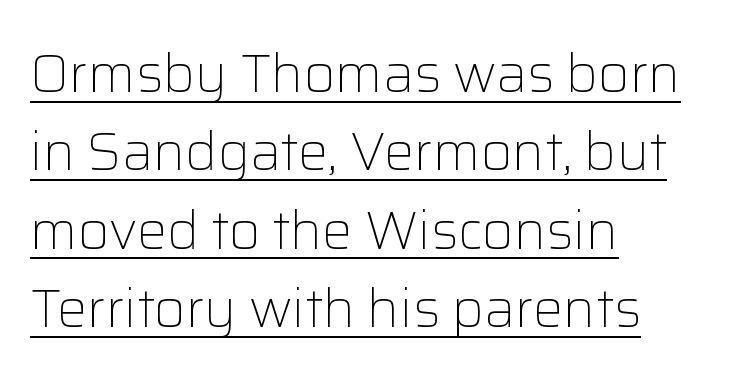
{"serif": "no", "italic": "no", "bold": "no", "weight": "light", "width": "normal", "stroke_contrast": "low", "x_height": "medium", "monospaced": "no", "underline": "yes", "align": "left", "line_spacing": "normal", "line_spacing_ratio": 1.45, "letter_spacing": "normal", "letter_spacing_em": 0.0, "glyph_px": 54}
